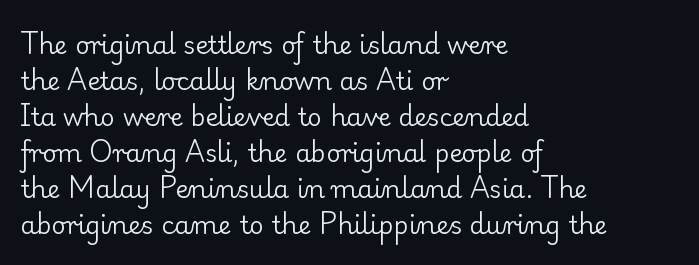
The image shows 25 px text type, upright; set left-aligned, normal line spacing (1.44x), normal letter spacing, not underlined.
